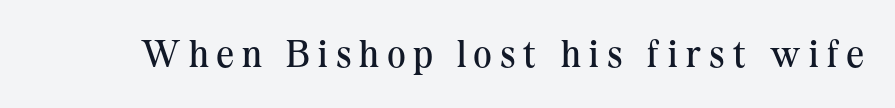
{"serif": "yes", "italic": "no", "bold": "no", "weight": "regular", "width": "normal", "stroke_contrast": "medium", "x_height": "medium", "monospaced": "no", "underline": "no", "letter_spacing": "wide", "letter_spacing_em": 0.22, "glyph_px": 38}
